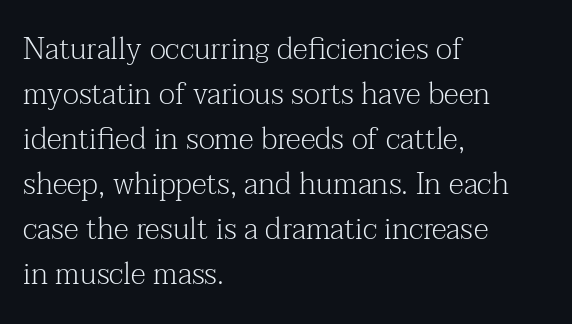
The image shows 30 px light serif type, upright; set left-aligned, normal line spacing (1.5x), normal letter spacing, not underlined; medium stroke contrast and a medium x-height.
